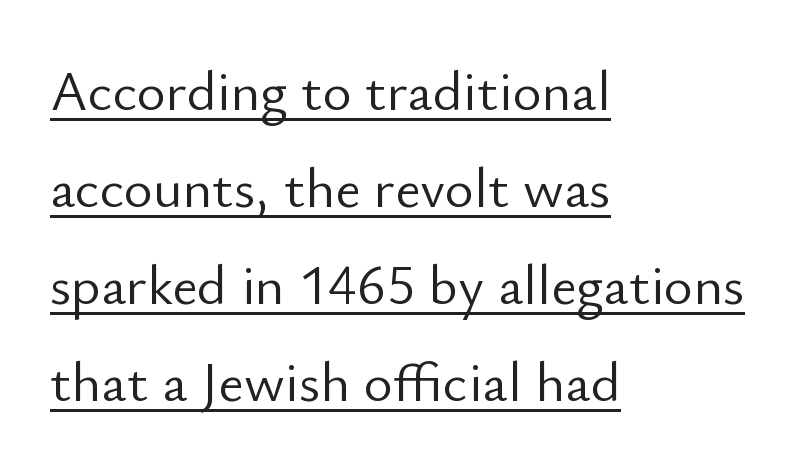
This rendering features underlined lettering. The type family on display is of the sans-serif kind. Stroke mass is kept to a normal reading level or below. There is no visible air inserted between adjacent glyphs. Which margin do the lines hug? The left one — the right edge is uneven. Unlike italic type, these characters show no tilt at all.
